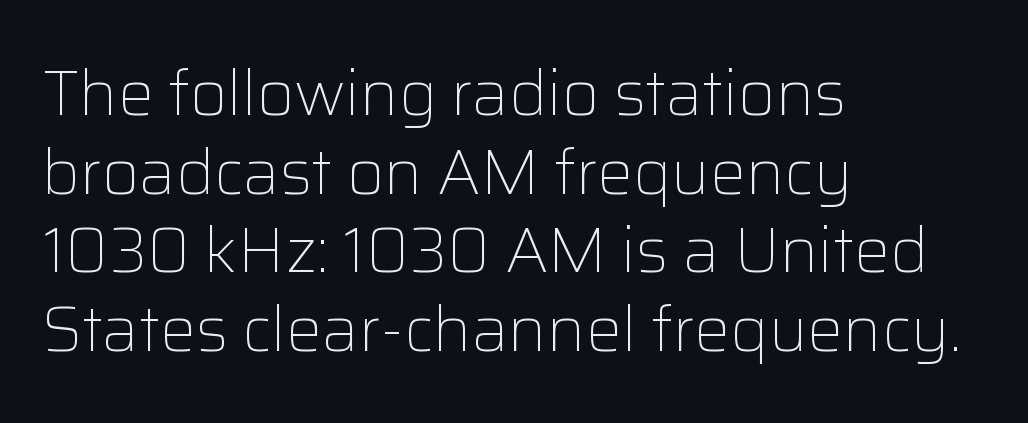
The image shows 64 px light sans-serif type, upright; set left-aligned, line spacing 1.23x, normal letter spacing, not underlined; low stroke contrast and a medium x-height.
